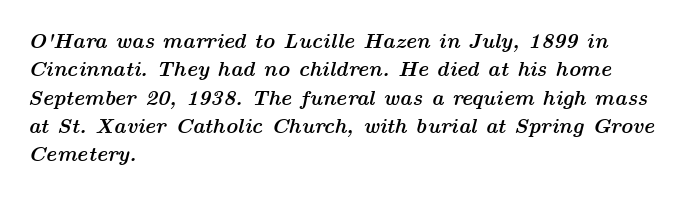
{"italic": "yes", "lean": "right", "slant_degrees": 14, "bold": "yes", "underline": "no", "align": "left", "line_spacing": "normal", "line_spacing_ratio": 1.35, "letter_spacing": "normal", "letter_spacing_em": 0.0, "glyph_px": 21}
